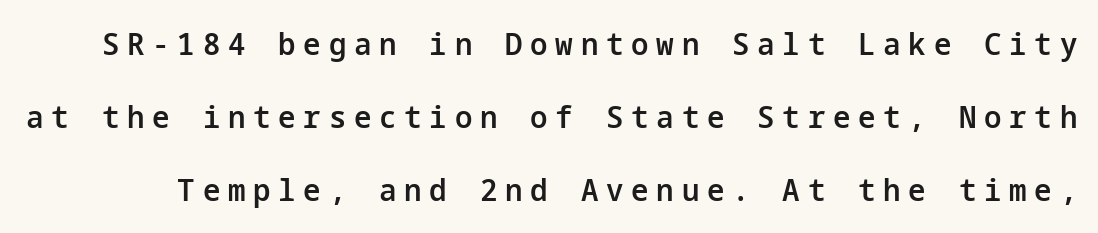
The image shows 31 px semibold sans-serif type, upright; set loose line spacing (2.36x), unusually wide letter spacing (+0.25 em), not underlined; low stroke contrast and a medium x-height.
